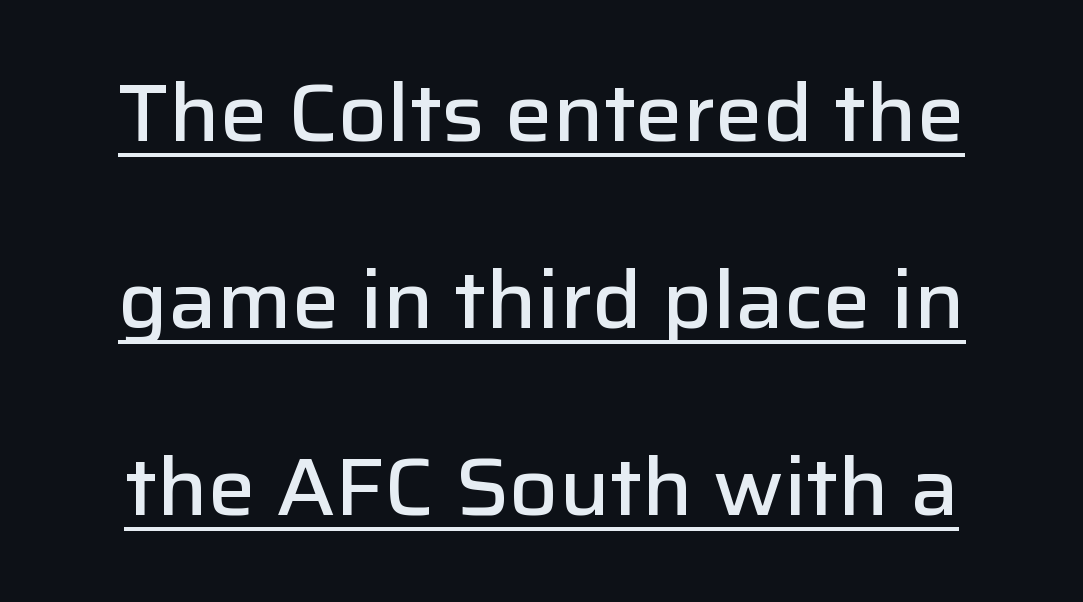
{"serif": "no", "italic": "no", "bold": "semi", "weight": "semibold", "width": "normal", "stroke_contrast": "low", "x_height": "medium", "monospaced": "no", "underline": "yes", "line_spacing": "loose", "line_spacing_ratio": 2.34, "letter_spacing": "normal", "letter_spacing_em": 0.0, "glyph_px": 80}
